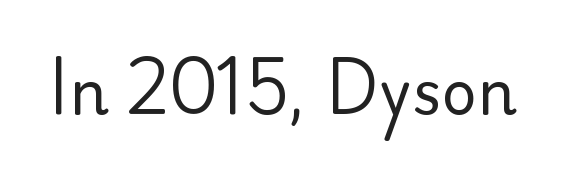
{"serif": "no", "italic": "no", "bold": "no", "weight": "regular", "width": "normal", "stroke_contrast": "low", "x_height": "small", "monospaced": "no", "underline": "no", "letter_spacing": "normal", "letter_spacing_em": 0.0, "glyph_px": 61}
